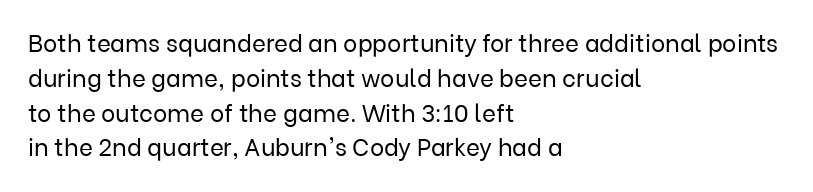
{"italic": "no", "bold": "no", "underline": "no", "align": "left", "line_spacing": "normal", "line_spacing_ratio": 1.45, "letter_spacing": "normal", "letter_spacing_em": 0.0, "glyph_px": 24}
